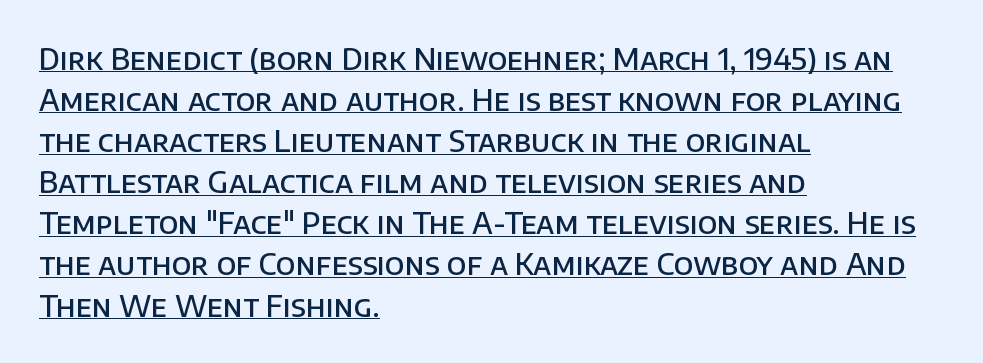
The rendering uses the underline text-decoration. The axis of the letterforms is exactly vertical. Spacing verdict: proportional, widths tailored to each character. Spacing between characters is what you'd get straight out of the box. The text block is weighted toward the left margin, trailing off unevenly rightward. A typesetter would label this face a sans.
